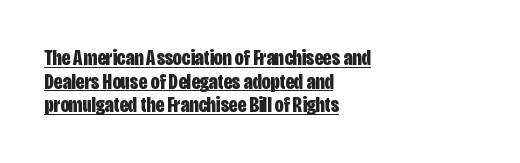
Every word sits above its own underline. Reading down the block, your eye returns to a fixed left position each line. The letters stand straight up with perfectly vertical stems. Bold? Absolutely — the strokes are thick and heavy. Short note: letters normally spaced.
